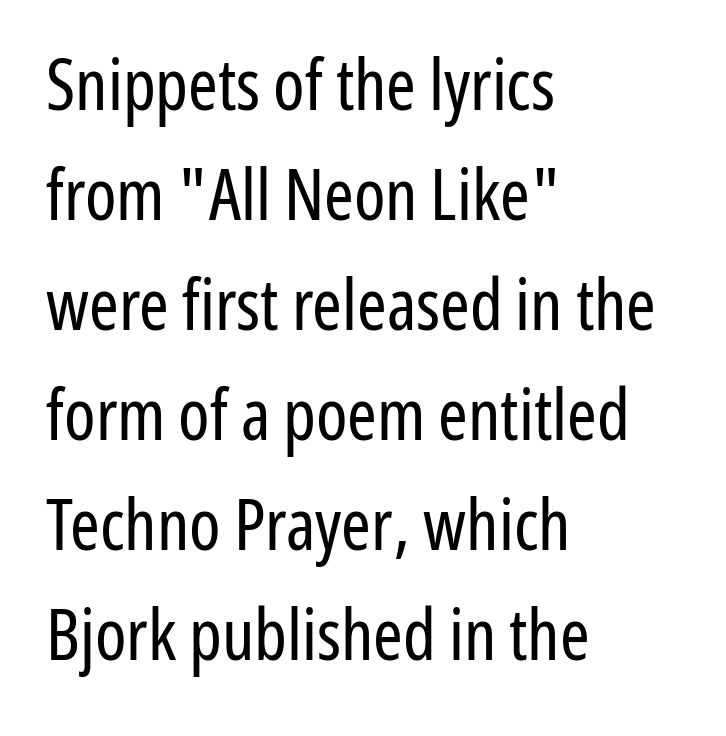
Q: Is the text bold? A: No.
Q: Is the text italic (slanted)? A: No, it is upright.
Q: Is the typeface a serif or a sans-serif typeface? A: Sans-serif.
Q: Is the text underlined? A: No.
Q: How is the paragraph aligned? A: Left-aligned.
Q: Is the spacing between letters normal or unusually wide? A: Normal.
Q: Is the spacing between lines tight, normal or loose? A: Normal.
Q: Width (condensed, normal, or wide)? A: Condensed.
Q: Stroke contrast? A: Low.
Q: x-height? A: Medium.
Q: Monospaced? A: No.
